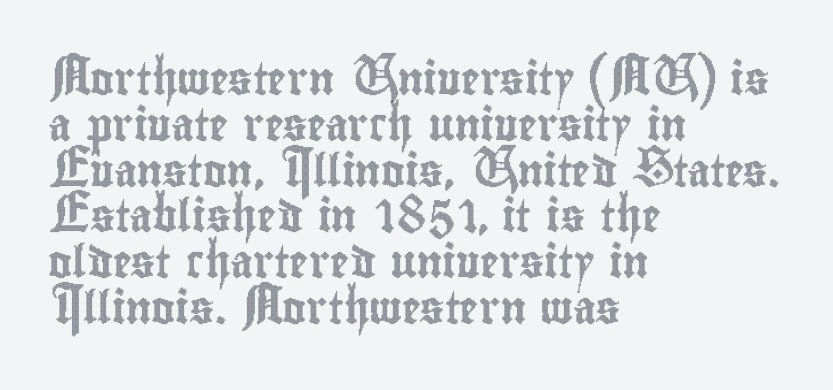
Q: Is the text italic (slanted)? A: No, it is upright.
Q: Is the text underlined? A: No.
Q: How is the paragraph aligned? A: Left-aligned.
Q: Is the spacing between letters normal or unusually wide? A: Normal.
Q: Is the spacing between lines tight, normal or loose? A: Normal.
Q: Width (condensed, normal, or wide)? A: Condensed.
Q: x-height? A: Small.
Q: Monospaced? A: No.
